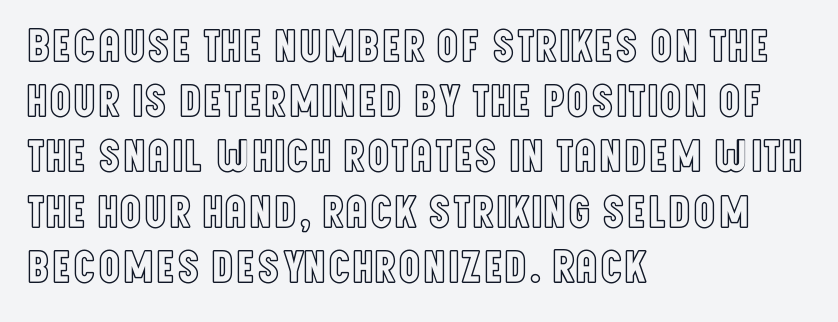
Q: Is the text italic (slanted)? A: No, it is upright.
Q: Is the text underlined? A: No.
Q: How is the paragraph aligned? A: Left-aligned.
Q: Is the spacing between letters normal or unusually wide? A: Normal.
Q: Width (condensed, normal, or wide)? A: Condensed.
Q: x-height? A: Large.
Q: Monospaced? A: No.
